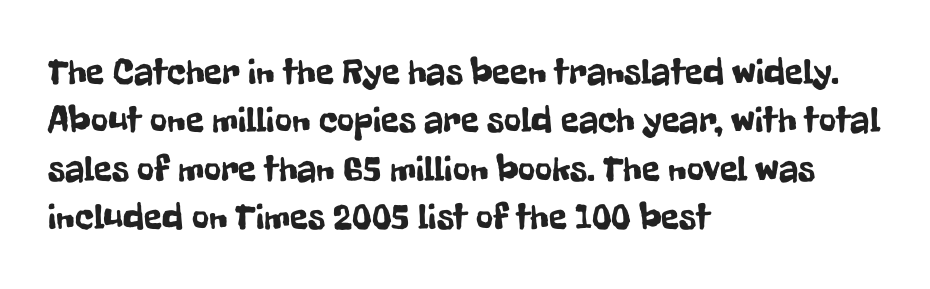
{"serif": "no", "italic": "no", "width": "condensed", "stroke_contrast": "low", "x_height": "medium", "monospaced": "no", "underline": "no", "align": "left", "line_spacing": "normal", "line_spacing_ratio": 1.31, "letter_spacing": "normal", "letter_spacing_em": 0.0, "glyph_px": 37}
